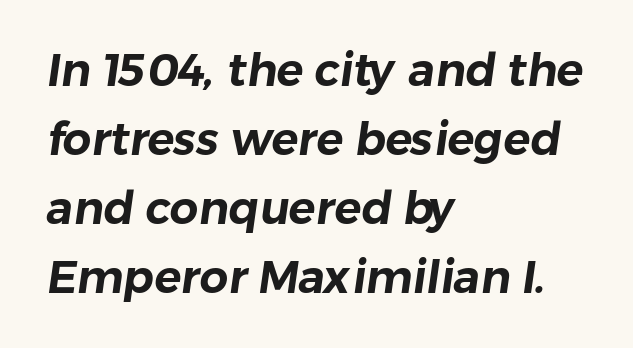
{"serif": "no", "width": "normal", "stroke_contrast": "low", "x_height": "medium", "monospaced": "no", "underline": "no", "align": "left", "line_spacing": "normal", "line_spacing_ratio": 1.53, "letter_spacing": "normal", "letter_spacing_em": 0.0, "glyph_px": 45}
